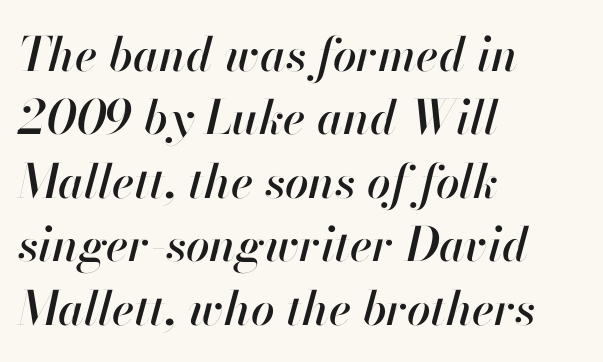
{"italic": "yes", "lean": "right", "slant_degrees": 13, "width": "normal", "stroke_contrast": "high", "x_height": "small", "monospaced": "no", "underline": "no", "align": "left", "line_spacing": "normal", "line_spacing_ratio": 1.35, "letter_spacing": "normal", "letter_spacing_em": 0.0, "glyph_px": 47}
